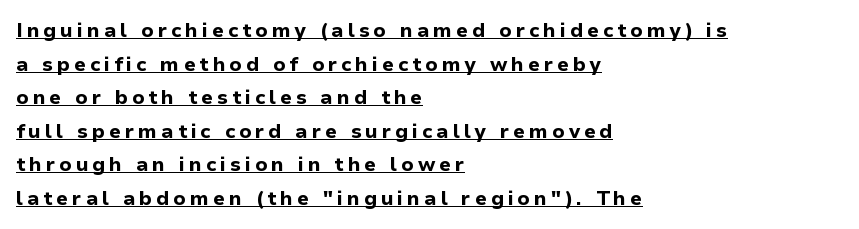
Heavy, bold letterforms. The compositor pushed each line to the left boundary. The rendered words wear a rule along their underside. The typography opts for an upright posture over an oblique one. These lines sit exactly where default settings would place them.
